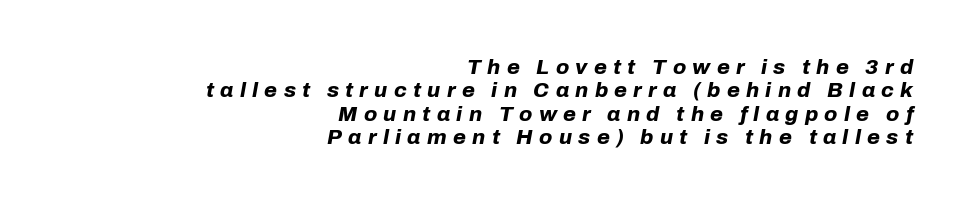
Q: Is the text bold? A: Yes.
Q: Is the text italic (slanted)? A: Yes, it leans right by about 10 degrees.
Q: Is the text underlined? A: No.
Q: How is the paragraph aligned? A: Right-aligned.
Q: Is the spacing between letters normal or unusually wide? A: Unusually wide.
Q: Is the spacing between lines tight, normal or loose? A: Tight.
